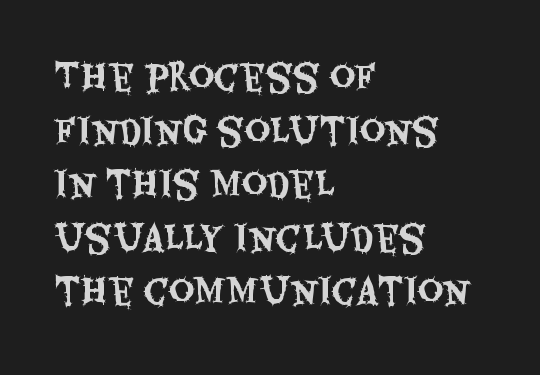
The image shows 35 px condensed sans-serif type, upright; set left-aligned, normal line spacing (1.53x), normal letter spacing, not underlined; medium stroke contrast and a large x-height.
